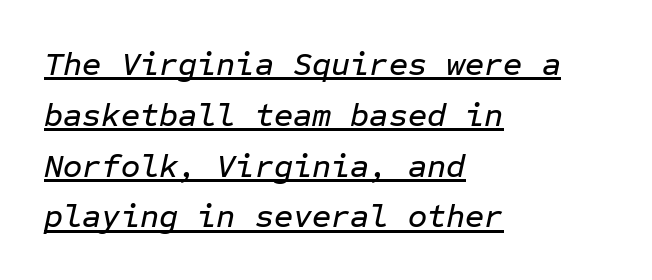
Each line of the rendering has a horizontal stroke beneath the glyphs. Which margin do the lines hug? The left one — the right edge is uneven. The line-height multiplier appears to be the usual default. The text carries the slant typical of an italic or oblique font. Each letter, wide or thin by design, is forced into the same width here. Compared with typical body copy, the letter spacing here is the same.
